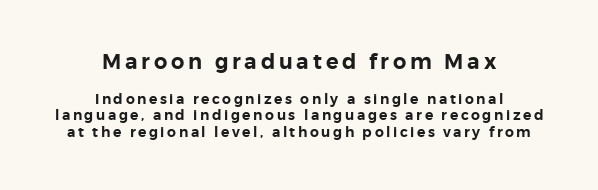
{"italic": "no", "underline": "no", "align": "center", "line_spacing_ratio": 1.19, "larger_block": "first", "size_ratio": 1.5, "glyph_px": 21}
